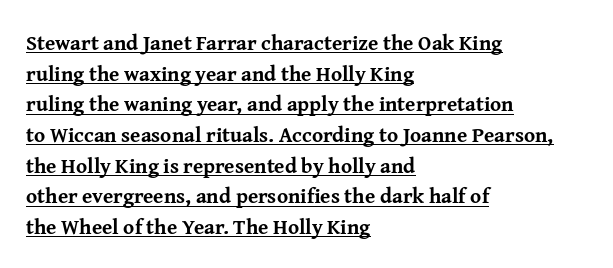
Q: Is the text bold? A: Yes.
Q: Is the text italic (slanted)? A: No, it is upright.
Q: Is the text underlined? A: Yes.
Q: How is the paragraph aligned? A: Left-aligned.
Q: Is the spacing between letters normal or unusually wide? A: Normal.
Q: Is the spacing between lines tight, normal or loose? A: Normal.
